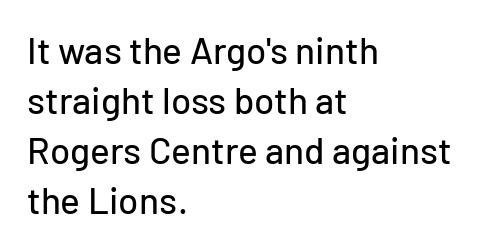
This sample uses plain, unmodified letter spacing. Nothing sits at the stroke ends, so this counts as sans-serif. This sample is left-justified, so line endings fall wherever the words run out. Notice how descenders clear the ascenders below comfortably — that's standard leading. Varying glyph widths throughout — classic text-font behaviour.
